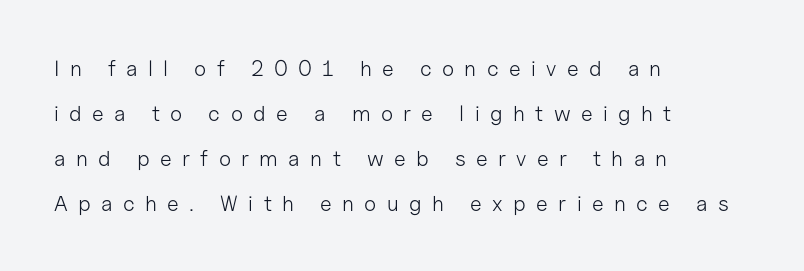
The image shows 22 px text type, upright; set left-aligned, loose line spacing (2.04x), unusually wide letter spacing (+0.47 em), not underlined.
